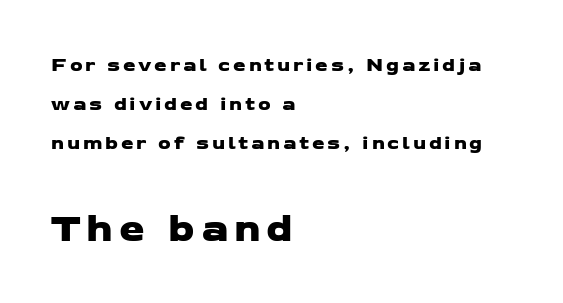
Underline: absent. The ragged edge is on the right, which tells us the setting is flush left. Serifs: no, the terminals of the letterforms are clean. Reading down the column, the eye jumps a long way to each next line. The following chunk of copy outweighs the initial chunk in type size.
